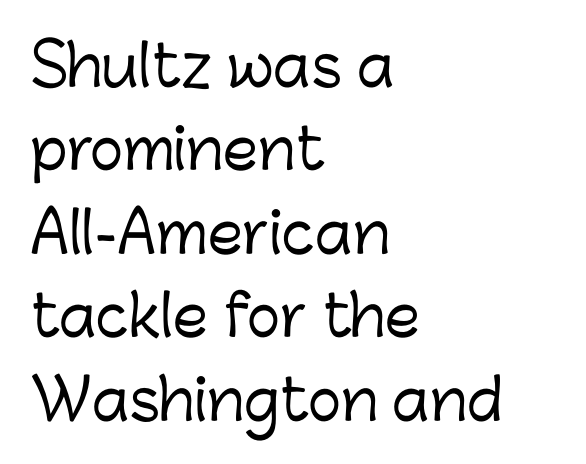
{"serif": "no", "italic": "no", "width": "normal", "stroke_contrast": "low", "x_height": "medium", "monospaced": "no", "underline": "no", "align": "left", "line_spacing": "normal", "line_spacing_ratio": 1.49, "letter_spacing": "normal", "letter_spacing_em": 0.0, "glyph_px": 56}
